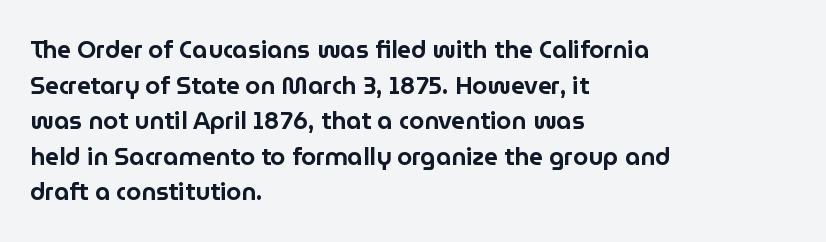
The image shows 24 px text type, upright; set left-aligned, normal line spacing (1.48x), normal letter spacing, not underlined.
